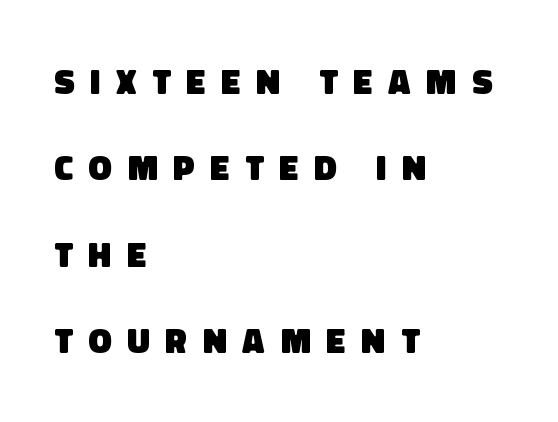
The image shows 35 px heavy sans-serif type; set left-aligned, loose line spacing (2.47x), unusually wide letter spacing (+0.45 em), not underlined; low stroke contrast and a large x-height.
